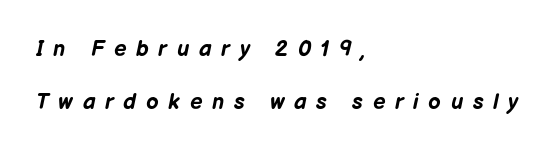
{"italic": "yes", "lean": "right", "slant_degrees": 12, "bold": "yes", "underline": "no", "align": "left", "line_spacing": "loose", "line_spacing_ratio": 2.43, "letter_spacing": "wide", "letter_spacing_em": 0.44, "glyph_px": 22}
